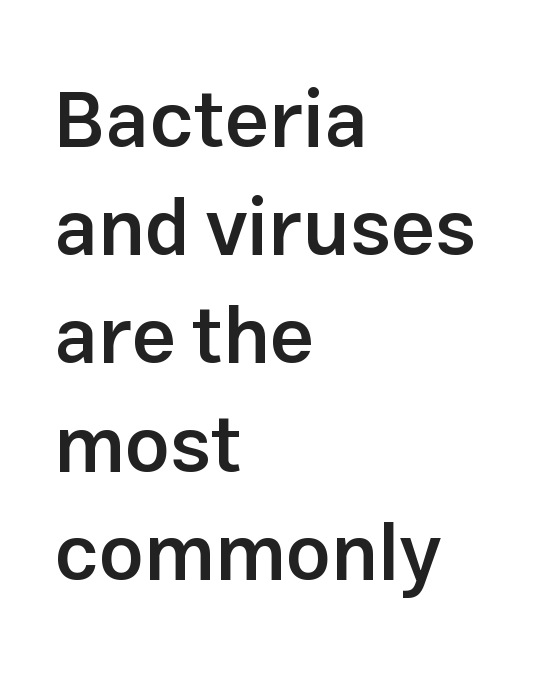
This sample uses a sans-serif face. This rendering uses left alignment, leaving the right contour irregular. Clear beneath every line of the passage. One glance says typical: line gaps are just what's usual. The passage shown is semibold, sitting just below true bold. Notice how the stems are strictly vertical — no italics here.
